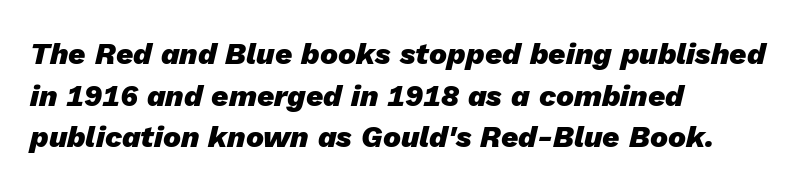
Q: Is the text bold? A: Yes.
Q: Is the text italic (slanted)? A: Yes, it leans right by about 13 degrees.
Q: Is the text underlined? A: No.
Q: How is the paragraph aligned? A: Left-aligned.
Q: Is the spacing between letters normal or unusually wide? A: Normal.
Q: Is the spacing between lines tight, normal or loose? A: Normal.
Q: Width (condensed, normal, or wide)? A: Normal.
Q: Stroke contrast? A: Low.
Q: x-height? A: Medium.
Q: Monospaced? A: No.
